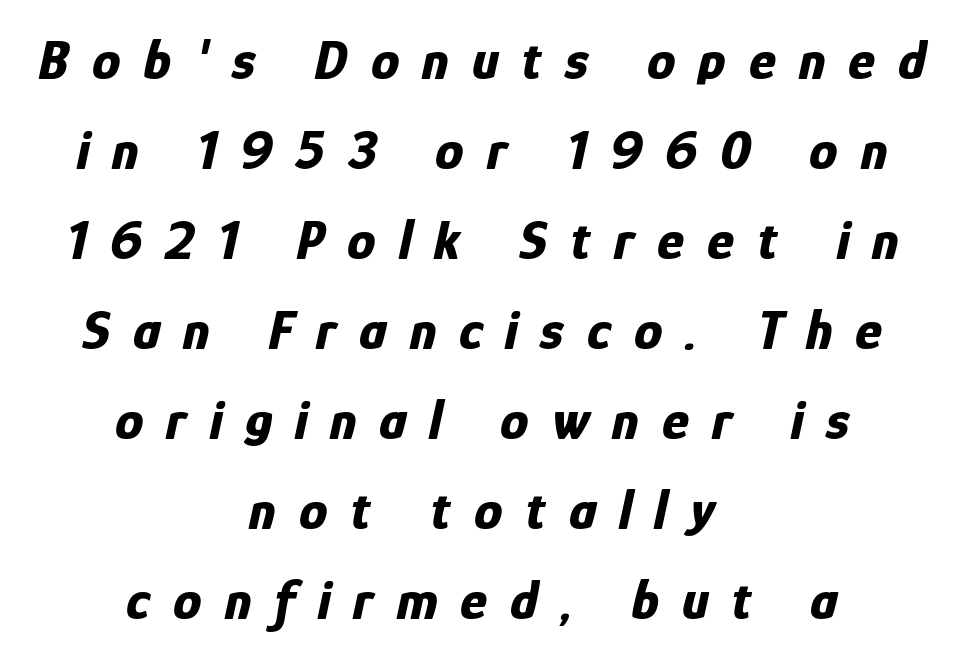
{"italic": "yes", "lean": "right", "slant_degrees": 12, "bold": "yes", "weight": "bold", "width": "condensed", "stroke_contrast": "low", "x_height": "medium", "monospaced": "no", "underline": "no", "align": "center", "line_spacing": "normal", "line_spacing_ratio": 1.58, "letter_spacing": "wide", "letter_spacing_em": 0.4, "glyph_px": 57}
